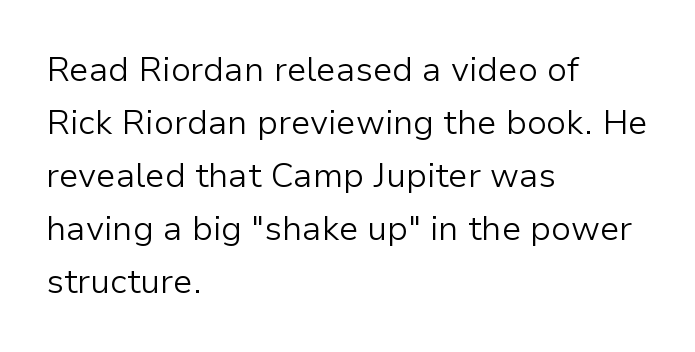
The image shows 34 px light sans-serif type, upright; set left-aligned, normal line spacing (1.56x), normal letter spacing, not underlined; low stroke contrast and a medium x-height.
